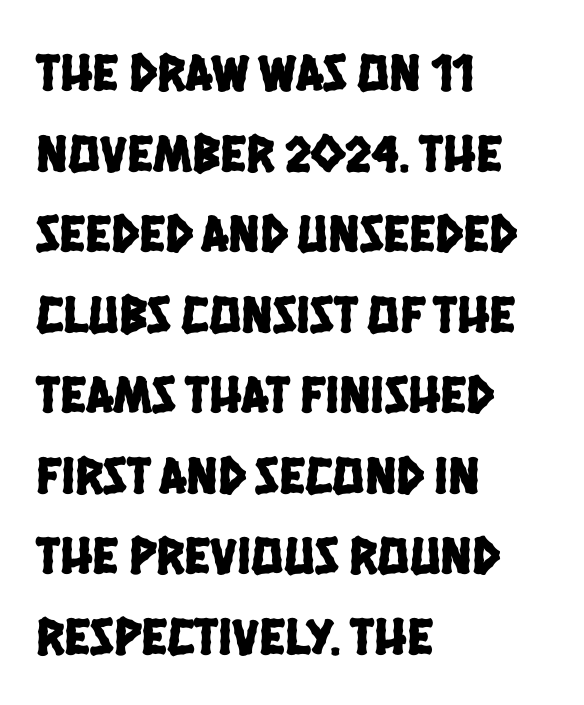
{"serif": "no", "width": "condensed", "stroke_contrast": "low", "x_height": "large", "monospaced": "no", "underline": "no", "align": "left", "line_spacing": "normal", "line_spacing_ratio": 1.52, "letter_spacing": "normal", "letter_spacing_em": 0.0, "glyph_px": 53}
